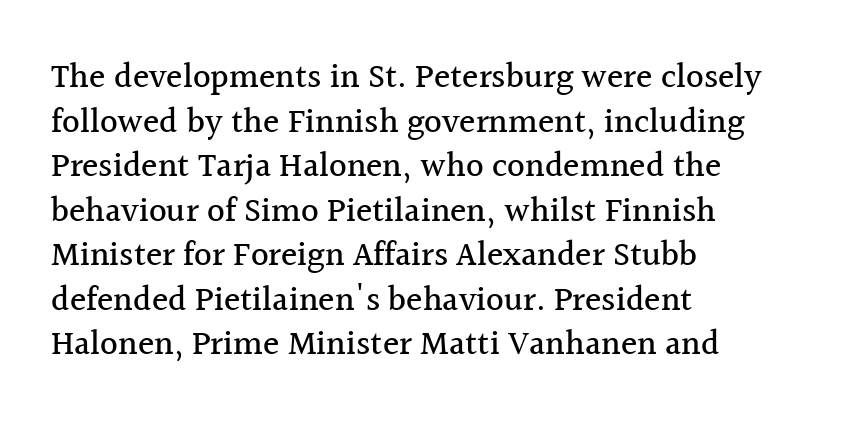
{"serif": "yes", "italic": "no", "width": "normal", "x_height": "medium", "monospaced": "no", "underline": "no", "align": "left", "line_spacing": "normal", "line_spacing_ratio": 1.31, "letter_spacing": "normal", "letter_spacing_em": 0.0, "glyph_px": 34}
